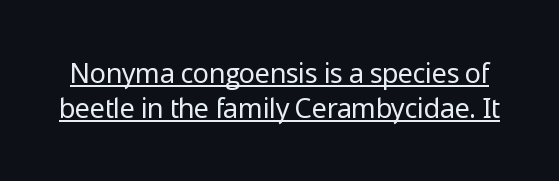
Is there any slant? The stems are plumb. Underline: present. Vertical stems look standard width or narrower in stroke. Rows of type keep a routine distance in the vertical direction.
